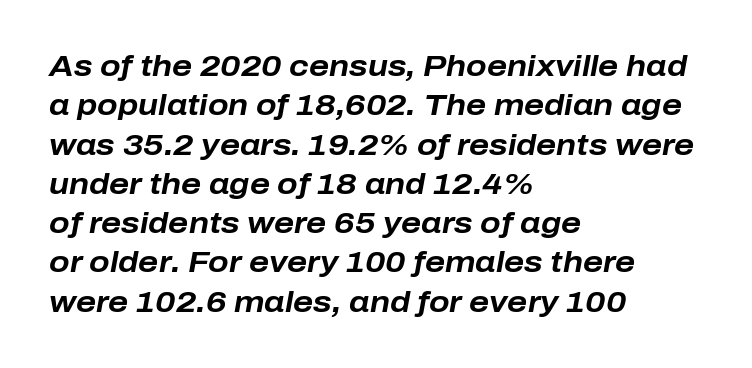
Words appear dense and cohesive because spacing is normal. Varying glyph widths throughout — classic text-font behaviour. Interline gaps are of average width in this sample. The space directly below the letters is spotless. The axis of the letterforms is tilted away from vertical.
